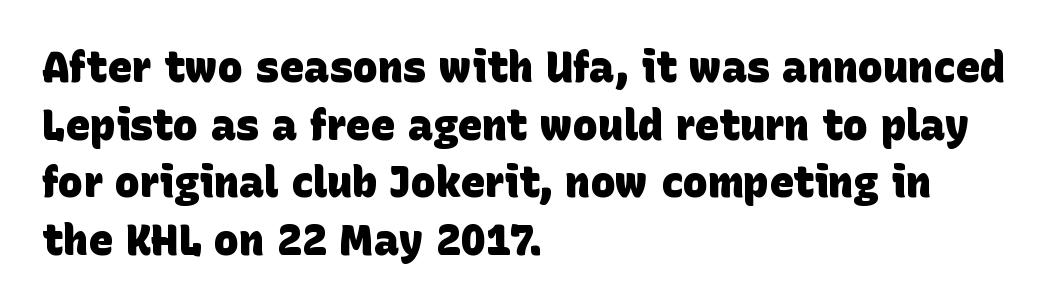
The letters carry no serifs — their stems end cleanly without finishing strokes. Quick note: underline off. These lines are rendered in a variable-pitch font. Weight: bold. Where is the straight margin? On the left.
